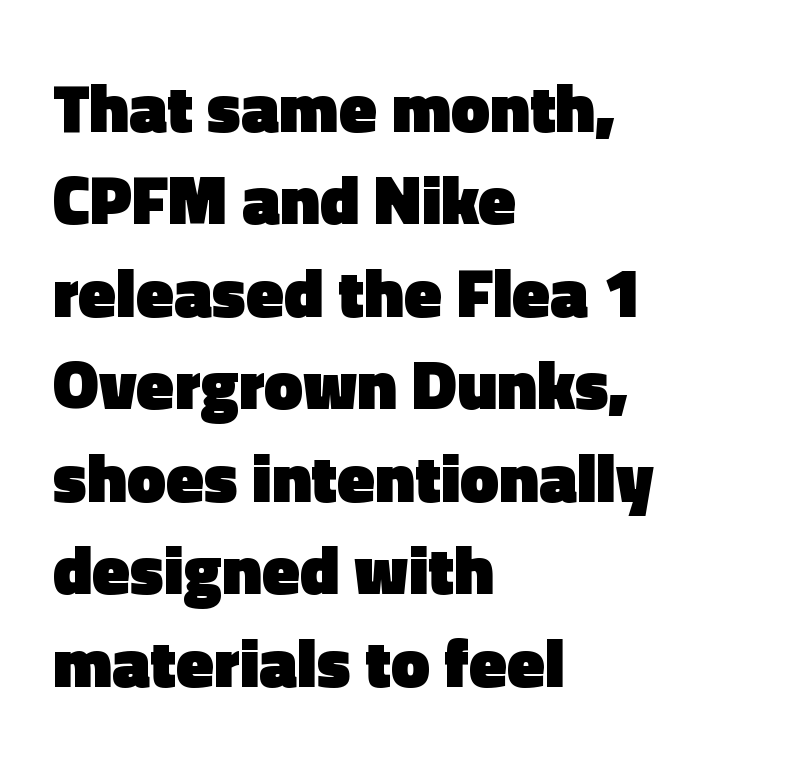
The image shows 69 px heavy sans-serif type, upright; set left-aligned, normal line spacing (1.34x), normal letter spacing, not underlined; a medium x-height.
